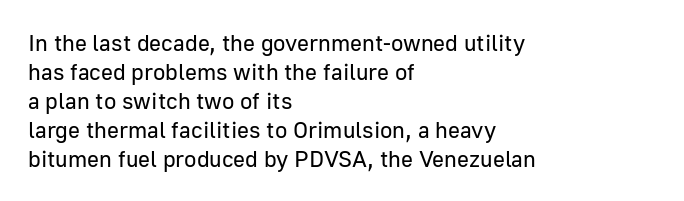
{"italic": "no", "bold": "no", "underline": "no", "align": "left", "line_spacing": "normal", "line_spacing_ratio": 1.26, "letter_spacing": "normal", "letter_spacing_em": 0.0, "glyph_px": 23}
